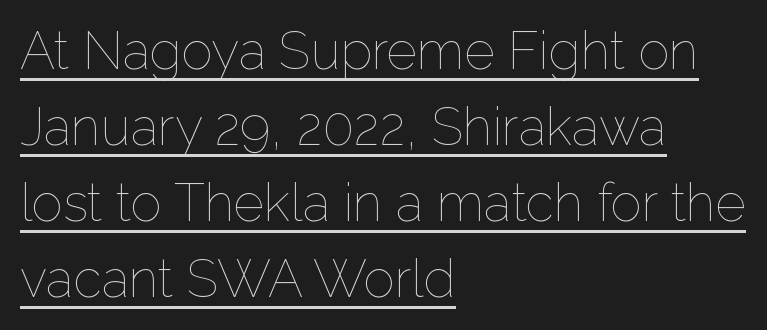
Q: Is the text bold? A: No.
Q: Is the text italic (slanted)? A: No, it is upright.
Q: Is the text underlined? A: Yes.
Q: How is the paragraph aligned? A: Left-aligned.
Q: Is the spacing between letters normal or unusually wide? A: Normal.
Q: Is the spacing between lines tight, normal or loose? A: Normal.
Q: Width (condensed, normal, or wide)? A: Normal.
Q: Stroke contrast? A: Low.
Q: x-height? A: Medium.
Q: Monospaced? A: No.
